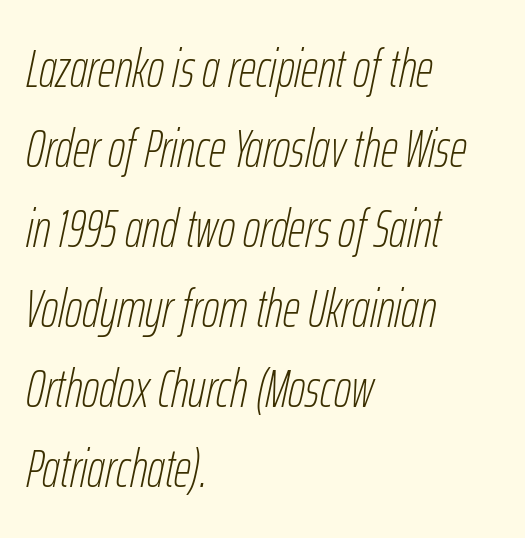
{"italic": "yes", "lean": "right", "slant_degrees": 12, "bold": "no", "weight": "thin", "width": "condensed", "stroke_contrast": "low", "x_height": "medium", "monospaced": "no", "underline": "no", "align": "left", "line_spacing": "normal", "line_spacing_ratio": 1.51, "letter_spacing": "normal", "letter_spacing_em": 0.0, "glyph_px": 53}
